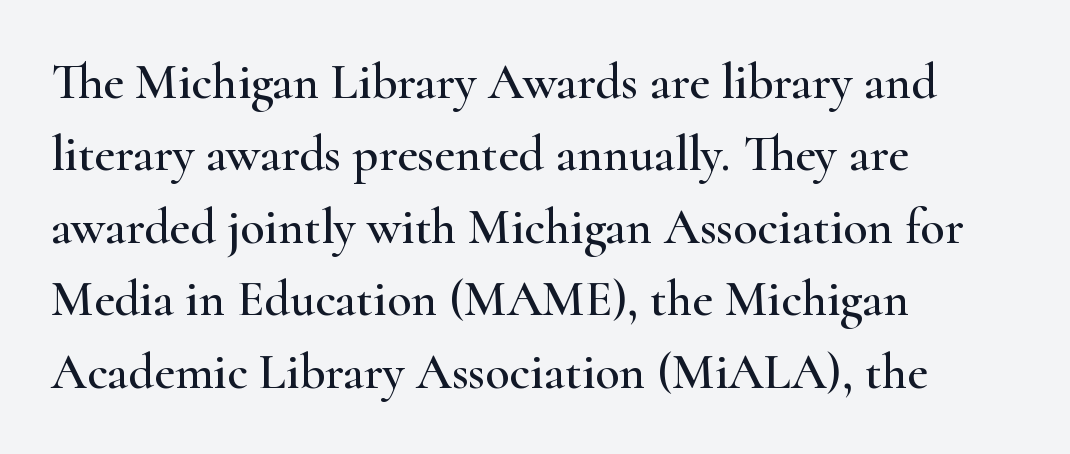
Q: Is the text italic (slanted)? A: No, it is upright.
Q: Is the typeface a serif or a sans-serif typeface? A: Serif.
Q: Is the text underlined? A: No.
Q: How is the paragraph aligned? A: Left-aligned.
Q: Is the spacing between letters normal or unusually wide? A: Normal.
Q: Is the spacing between lines tight, normal or loose? A: Normal.
Q: Width (condensed, normal, or wide)? A: Wide.
Q: Stroke contrast? A: High.
Q: x-height? A: Small.
Q: Monospaced? A: No.
